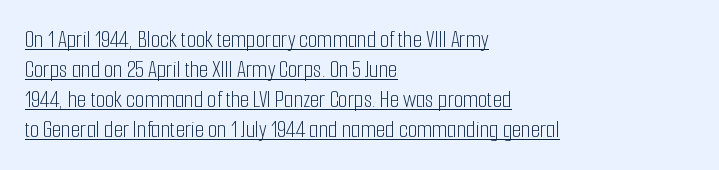
Q: Is the text bold? A: No.
Q: Is the text italic (slanted)? A: No, it is upright.
Q: Is the text underlined? A: Yes.
Q: How is the paragraph aligned? A: Left-aligned.
Q: Is the spacing between letters normal or unusually wide? A: Normal.
Q: Is the spacing between lines tight, normal or loose? A: Normal.
